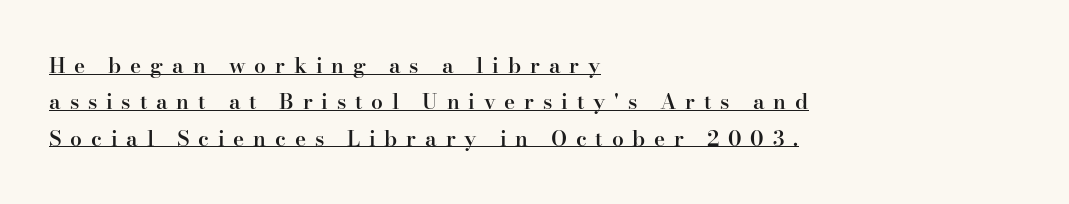
{"italic": "no", "bold": "semi", "underline": "yes", "align": "left", "line_spacing_ratio": 1.73, "letter_spacing": "wide", "letter_spacing_em": 0.42, "glyph_px": 21}
